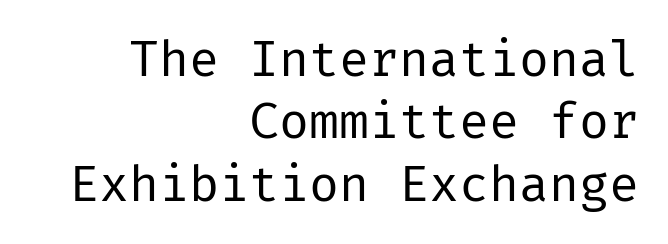
{"serif": "no", "italic": "no", "bold": "no", "weight": "regular", "width": "normal", "stroke_contrast": "low", "x_height": "medium", "underline": "no", "align": "right", "line_spacing": "normal", "line_spacing_ratio": 1.25, "letter_spacing": "normal", "letter_spacing_em": 0.0, "glyph_px": 50}
